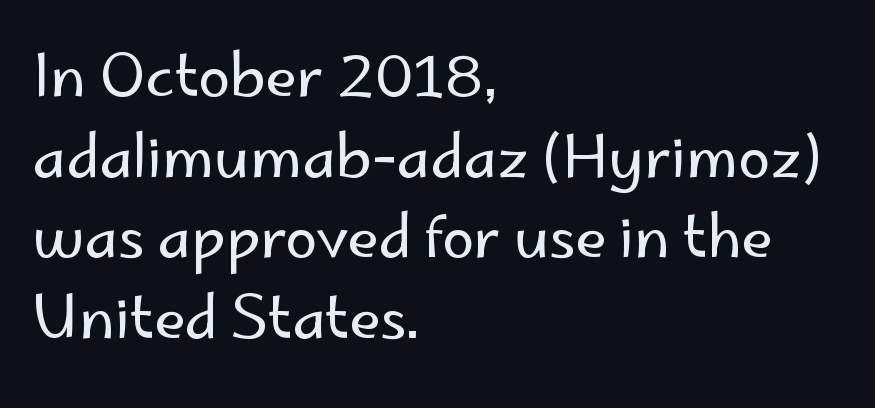
Q: Is the text bold? A: No.
Q: Is the text italic (slanted)? A: No, it is upright.
Q: Is the typeface a serif or a sans-serif typeface? A: Sans-serif.
Q: Is the text underlined? A: No.
Q: How is the paragraph aligned? A: Left-aligned.
Q: Is the spacing between letters normal or unusually wide? A: Normal.
Q: Is the spacing between lines tight, normal or loose? A: Normal.
Q: Width (condensed, normal, or wide)? A: Normal.
Q: Stroke contrast? A: Low.
Q: x-height? A: Small.
Q: Monospaced? A: No.
